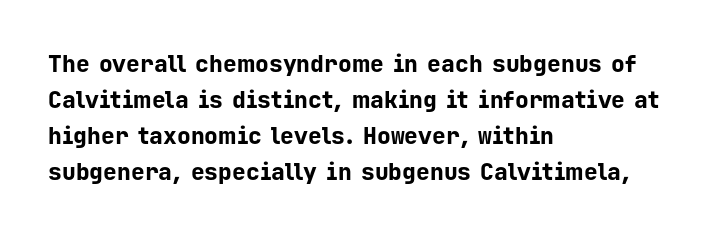
{"italic": "no", "bold": "yes", "underline": "no", "align": "left", "line_spacing": "normal", "line_spacing_ratio": 1.56, "letter_spacing": "normal", "letter_spacing_em": 0.0, "glyph_px": 23}
